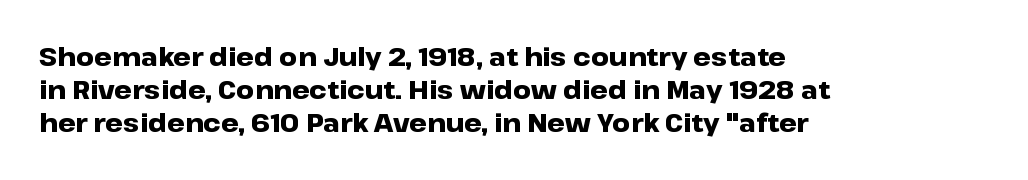
Q: Is the text bold? A: Yes.
Q: Is the text italic (slanted)? A: No, it is upright.
Q: Is the text underlined? A: No.
Q: How is the paragraph aligned? A: Left-aligned.
Q: Is the spacing between letters normal or unusually wide? A: Normal.
Q: Is the spacing between lines tight, normal or loose? A: Normal.
